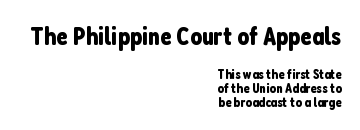
Q: Is the text italic (slanted)? A: No, it is upright.
Q: Is the text underlined? A: No.
Q: How is the paragraph aligned? A: Right-aligned.
Q: Is the spacing between letters normal or unusually wide? A: Normal.
Q: Is the spacing between lines tight, normal or loose? A: Tight.
Q: Which block of text is set in a larger size, the first (top) or the second (bottom)? A: The first (top) one.
